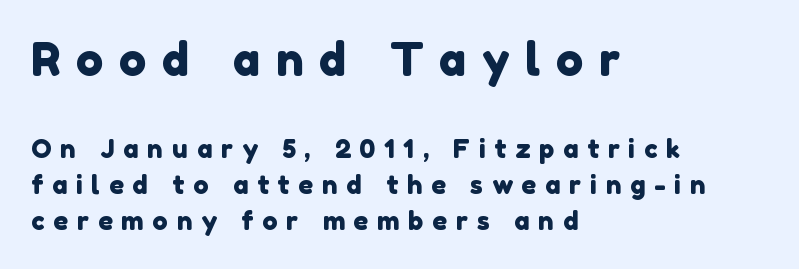
The image shows 46 px sans-serif type; set left-aligned, normal line spacing (1.39x), unusually wide letter spacing (+0.34 em), not underlined; the first (top) block is 1.77x larger; low stroke contrast and a medium x-height.
